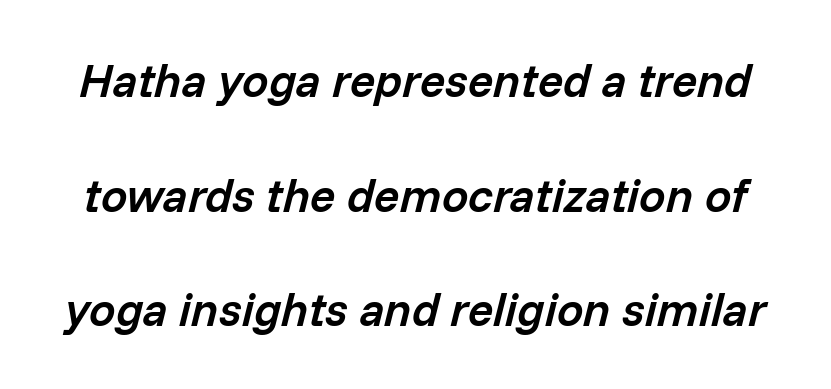
Is there much room between lines? Yes — plenty of vertical air separates them. Quick note: italic. Is the letter spacing exaggerated? No — it looks like the ordinary default. Proportional: the letters do not fall into vertical columns.
